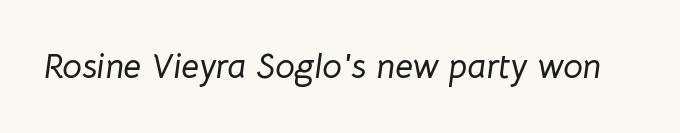
Q: Is the text italic (slanted)? A: Yes, it leans right by about 8 degrees.
Q: Is the text underlined? A: No.
Q: Is the spacing between letters normal or unusually wide? A: Normal.
Q: Width (condensed, normal, or wide)? A: Normal.
Q: Stroke contrast? A: Low.
Q: x-height? A: Medium.
Q: Monospaced? A: No.
